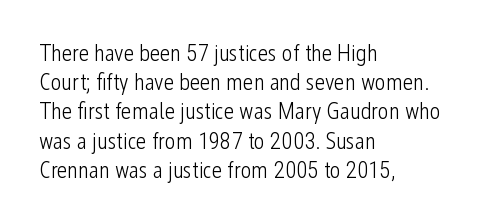
Q: Is the text bold? A: No.
Q: Is the text italic (slanted)? A: No, it is upright.
Q: Is the text underlined? A: No.
Q: How is the paragraph aligned? A: Left-aligned.
Q: Is the spacing between letters normal or unusually wide? A: Normal.
Q: Is the spacing between lines tight, normal or loose? A: Normal.
